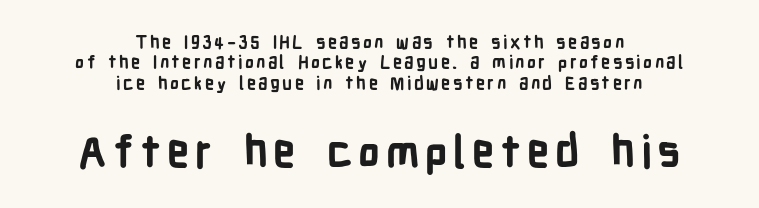
Are there feet on the stems? There aren't — it's a sans. How would I describe the line gaps? Narrow and economical. Looks like regular typesetting: each glyph gets only the width it needs. A clean baseline with only descenders dipping below it.
